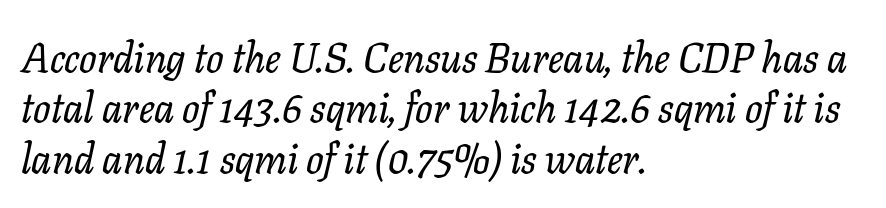
Q: Is the text italic (slanted)? A: Yes, it leans right by about 11 degrees.
Q: Is the typeface a serif or a sans-serif typeface? A: Serif.
Q: Is the text underlined? A: No.
Q: How is the paragraph aligned? A: Left-aligned.
Q: Is the spacing between letters normal or unusually wide? A: Normal.
Q: Width (condensed, normal, or wide)? A: Normal.
Q: Stroke contrast? A: Low.
Q: x-height? A: Medium.
Q: Monospaced? A: No.
